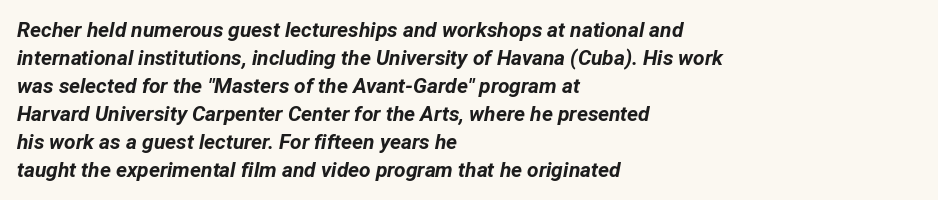
The image shows 21 px bold type, italic (leaning right); set left-aligned, normal line spacing (1.33x), normal letter spacing, not underlined.
